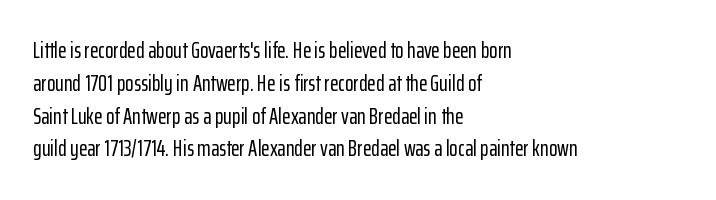
The specimen omits any rule beneath the text block's lines. Is the letter spacing exaggerated? No — it looks like the ordinary default. The typography opts for an upright posture over an oblique one. The rag falls on the right side of this text block. Baseline-to-baseline distance is the conventional proportion of letter height.
